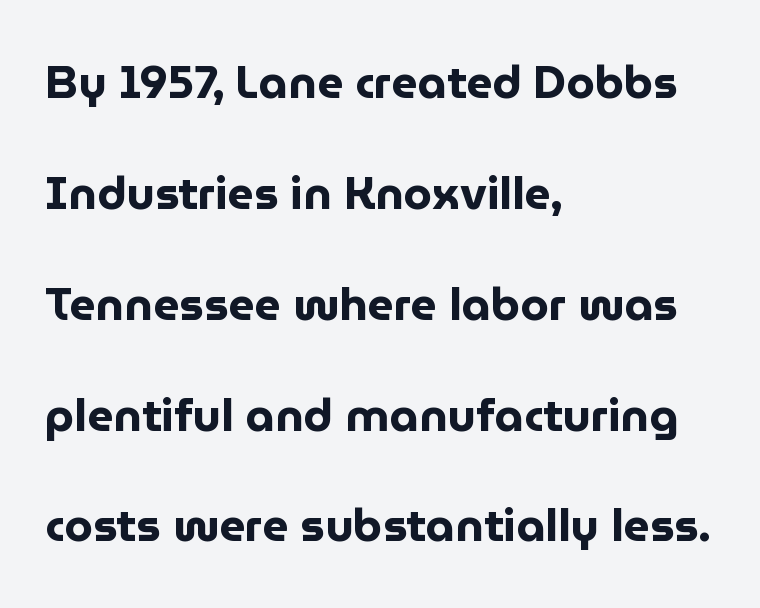
The image shows 46 px bold sans-serif type, upright; set left-aligned, loose line spacing (2.41x), normal letter spacing, not underlined; low stroke contrast and a medium x-height.
